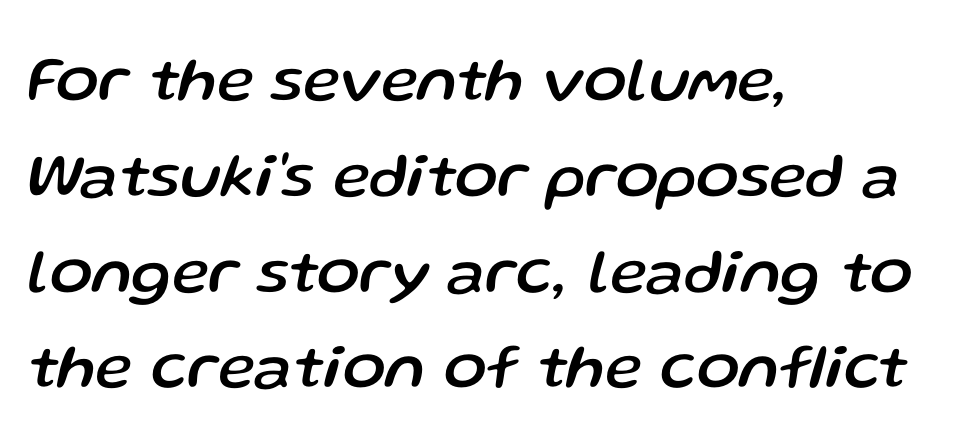
The image shows 63 px text type, italic (leaning right); set left-aligned, normal line spacing (1.52x), normal letter spacing, not underlined; low stroke contrast and a medium x-height.
